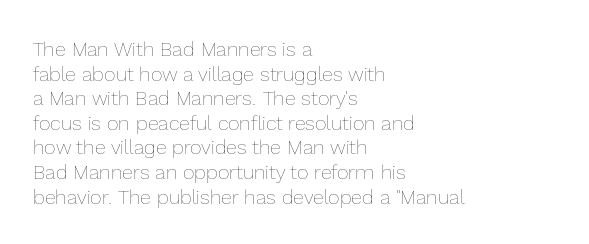
Casual observation: everything's shoved over to the left. This is not heavy type; no bold has been used. Italic? Not at all — the glyphs are vertical. The space beneath each line is pristine and unruled. No extra tracking has been applied to these lines.
